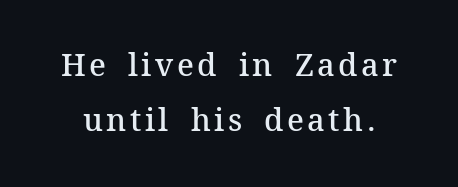
Q: Is the text bold? A: Semi-bold.
Q: Is the text italic (slanted)? A: No, it is upright.
Q: Is the typeface a serif or a sans-serif typeface? A: Serif.
Q: Is the text underlined? A: No.
Q: Width (condensed, normal, or wide)? A: Normal.
Q: Stroke contrast? A: Medium.
Q: x-height? A: Medium.
Q: Monospaced? A: No.
